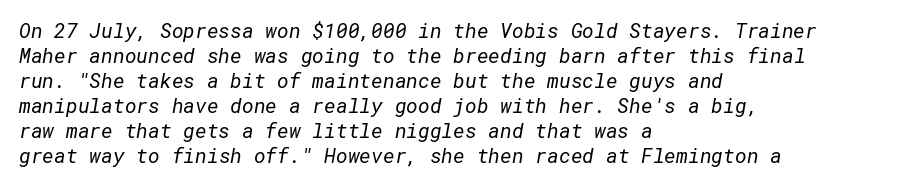
The image shows 20 px text type; set left-aligned, normal line spacing (1.25x), normal letter spacing, not underlined.
